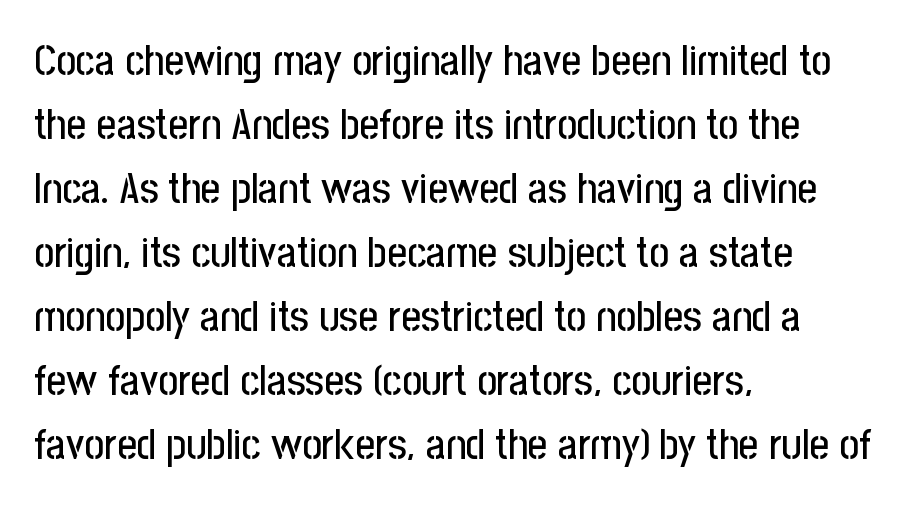
Q: Is the text italic (slanted)? A: No, it is upright.
Q: Is the typeface a serif or a sans-serif typeface? A: Sans-serif.
Q: Is the text underlined? A: No.
Q: How is the paragraph aligned? A: Left-aligned.
Q: Is the spacing between letters normal or unusually wide? A: Normal.
Q: Is the spacing between lines tight, normal or loose? A: Normal.
Q: Width (condensed, normal, or wide)? A: Condensed.
Q: Stroke contrast? A: Low.
Q: x-height? A: Medium.
Q: Monospaced? A: No.
